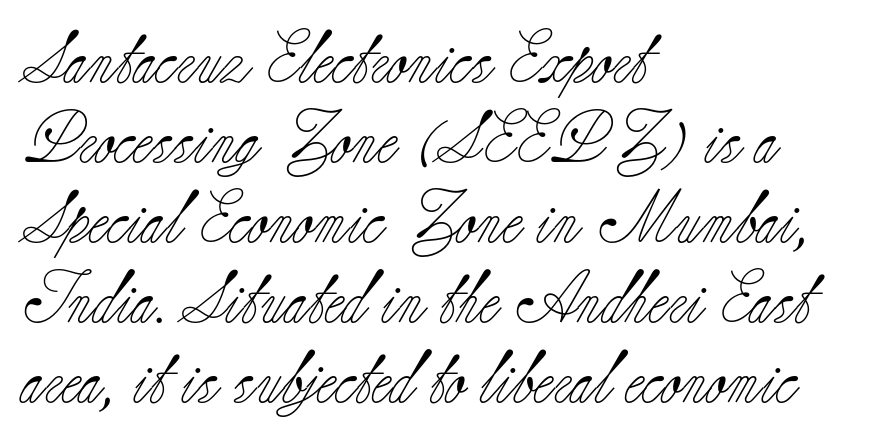
{"serif": "yes", "bold": "no", "weight": "light", "width": "normal", "stroke_contrast": "low", "x_height": "small", "monospaced": "no", "underline": "no", "align": "left", "line_spacing": "normal", "line_spacing_ratio": 1.54, "letter_spacing": "normal", "letter_spacing_em": 0.0, "glyph_px": 52}
